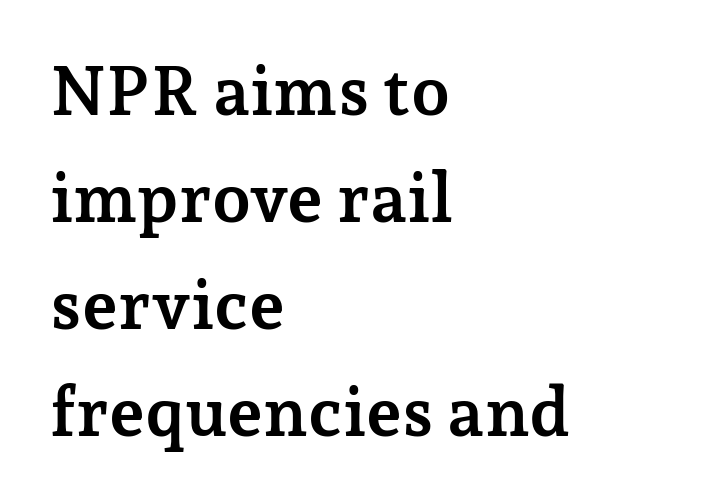
Q: Is the text bold? A: Yes.
Q: Is the text italic (slanted)? A: No, it is upright.
Q: Is the typeface a serif or a sans-serif typeface? A: Serif.
Q: Is the text underlined? A: No.
Q: How is the paragraph aligned? A: Left-aligned.
Q: Is the spacing between letters normal or unusually wide? A: Normal.
Q: Is the spacing between lines tight, normal or loose? A: Normal.
Q: Width (condensed, normal, or wide)? A: Normal.
Q: Stroke contrast? A: Low.
Q: x-height? A: Medium.
Q: Monospaced? A: No.
